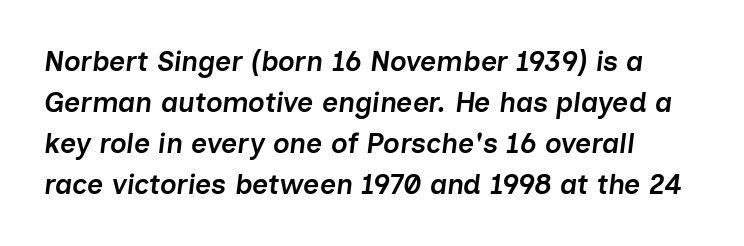
{"italic": "yes", "lean": "right", "slant_degrees": 7, "bold": "semi", "weight": "semibold", "width": "normal", "stroke_contrast": "low", "x_height": "medium", "monospaced": "no", "underline": "no", "line_spacing": "normal", "line_spacing_ratio": 1.47, "letter_spacing": "normal", "letter_spacing_em": 0.0, "glyph_px": 28}
